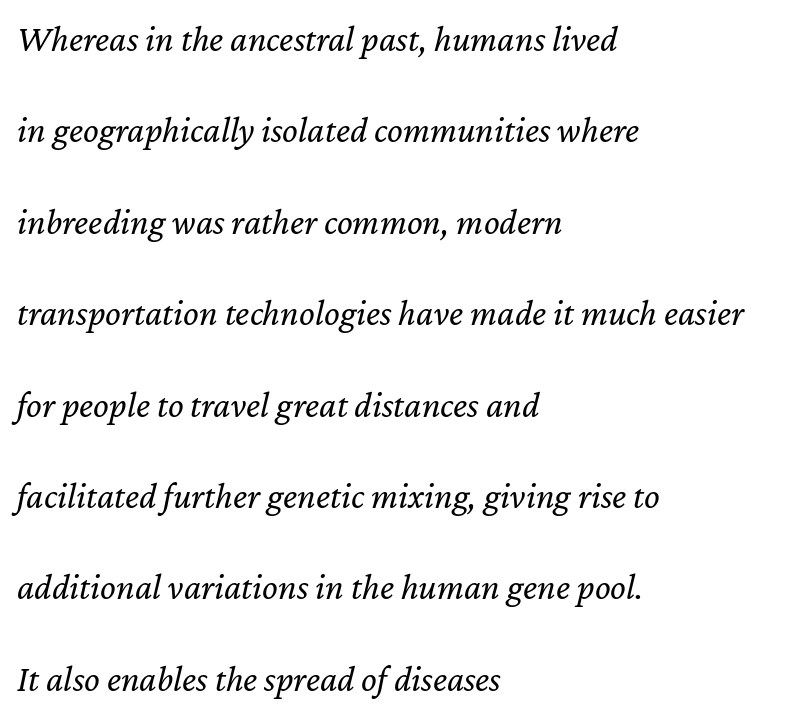
{"italic": "yes", "lean": "right", "slant_degrees": 12, "bold": "no", "weight": "regular", "width": "normal", "stroke_contrast": "low", "x_height": "medium", "monospaced": "no", "underline": "no", "align": "left", "line_spacing": "loose", "line_spacing_ratio": 2.47, "letter_spacing": "normal", "letter_spacing_em": 0.0, "glyph_px": 37}
